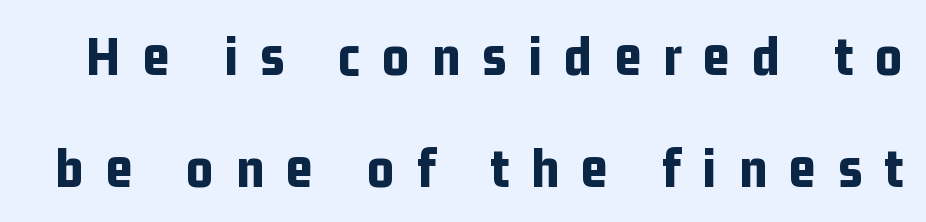
Q: Is the text bold? A: Yes.
Q: Is the text italic (slanted)? A: No, it is upright.
Q: Is the typeface a serif or a sans-serif typeface? A: Sans-serif.
Q: Is the text underlined? A: No.
Q: Is the spacing between letters normal or unusually wide? A: Unusually wide.
Q: Is the spacing between lines tight, normal or loose? A: Loose.
Q: Width (condensed, normal, or wide)? A: Condensed.
Q: Stroke contrast? A: Low.
Q: x-height? A: Medium.
Q: Monospaced? A: No.
